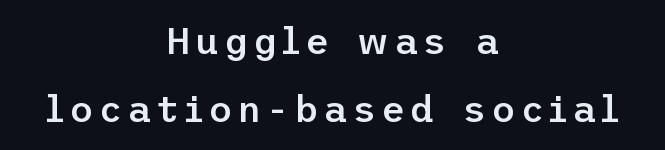
{"serif": "no", "italic": "no", "bold": "semi", "weight": "semibold", "width": "normal", "stroke_contrast": "low", "x_height": "medium", "underline": "no", "align": "center", "line_spacing_ratio": 1.83, "glyph_px": 37}
